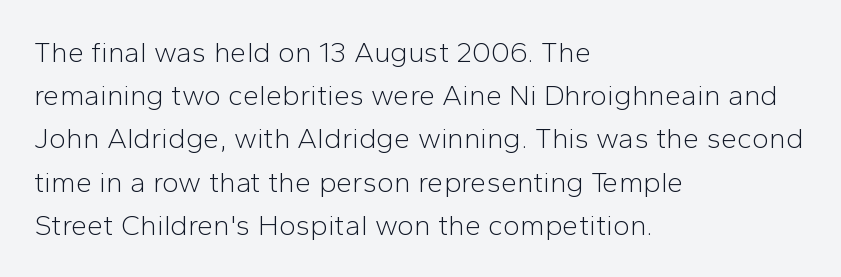
{"serif": "no", "italic": "no", "bold": "no", "weight": "light", "width": "normal", "stroke_contrast": "low", "x_height": "medium", "monospaced": "no", "underline": "no", "align": "left", "line_spacing": "normal", "line_spacing_ratio": 1.49, "letter_spacing": "normal", "letter_spacing_em": 0.0, "glyph_px": 29}
